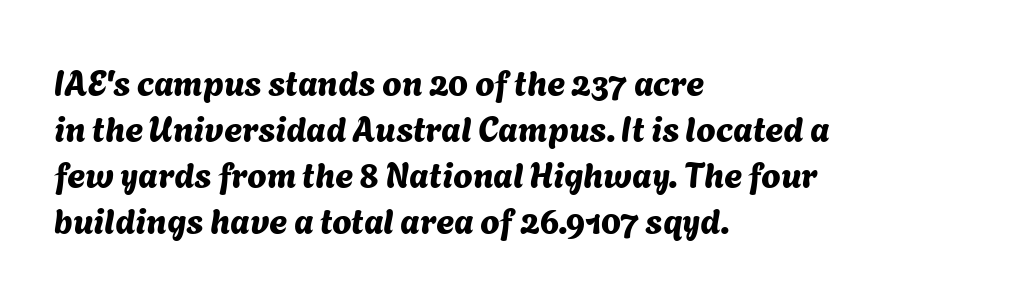
In terms of letterform style, serifs are entirely absent. Where is the straight margin? On the left. Default kerning and tracking; the words read as compact shapes. This rendering features lettering with no underline. Students, observe: this is what conventionally led text looks like.
